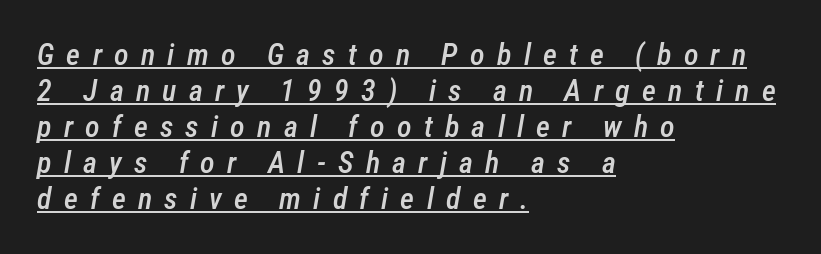
Q: Is the text bold? A: Semi-bold.
Q: Is the text italic (slanted)? A: Yes, it leans right by about 12 degrees.
Q: Is the text underlined? A: Yes.
Q: How is the paragraph aligned? A: Left-aligned.
Q: Is the spacing between letters normal or unusually wide? A: Unusually wide.
Q: Width (condensed, normal, or wide)? A: Condensed.
Q: Stroke contrast? A: Low.
Q: x-height? A: Medium.
Q: Monospaced? A: No.
